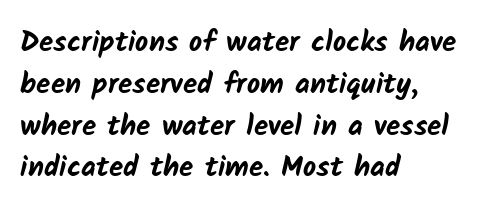
Q: Is the text bold? A: Yes.
Q: Is the typeface a serif or a sans-serif typeface? A: Sans-serif.
Q: Is the text underlined? A: No.
Q: How is the paragraph aligned? A: Left-aligned.
Q: Is the spacing between letters normal or unusually wide? A: Normal.
Q: Is the spacing between lines tight, normal or loose? A: Normal.
Q: Width (condensed, normal, or wide)? A: Normal.
Q: Stroke contrast? A: Low.
Q: x-height? A: Medium.
Q: Monospaced? A: No.
